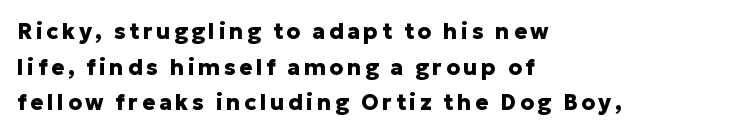
Horizontally, the lines are justified to the leading edge only. Descenders hang freely into open space. Ascenders rise straight up at ninety degrees. Evenly set lines give the paragraph a standard silhouette. Bold? Absolutely — the strokes are thick and heavy.
